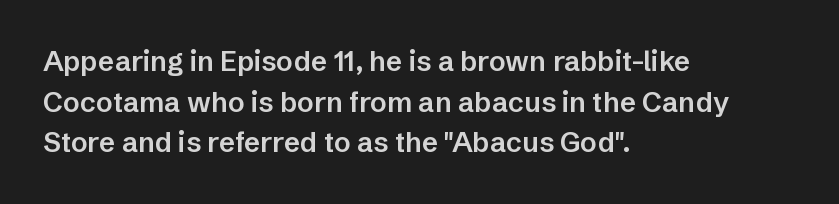
{"serif": "no", "italic": "no", "bold": "semi", "weight": "semibold", "width": "normal", "stroke_contrast": "low", "x_height": "medium", "monospaced": "no", "underline": "no", "align": "left", "line_spacing": "normal", "line_spacing_ratio": 1.45, "letter_spacing": "normal", "letter_spacing_em": 0.0, "glyph_px": 28}
